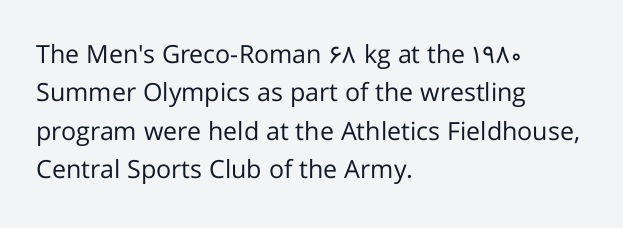
Q: Is the text bold? A: No.
Q: Is the text italic (slanted)? A: No, it is upright.
Q: Is the text underlined? A: No.
Q: How is the paragraph aligned? A: Left-aligned.
Q: Is the spacing between letters normal or unusually wide? A: Normal.
Q: Is the spacing between lines tight, normal or loose? A: Normal.
